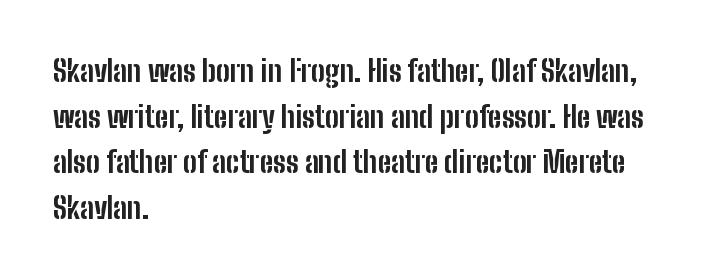
The image shows 29 px bold, condensed sans-serif type, upright; set left-aligned, normal line spacing (1.57x), normal letter spacing, not underlined; low stroke contrast and a medium x-height.
